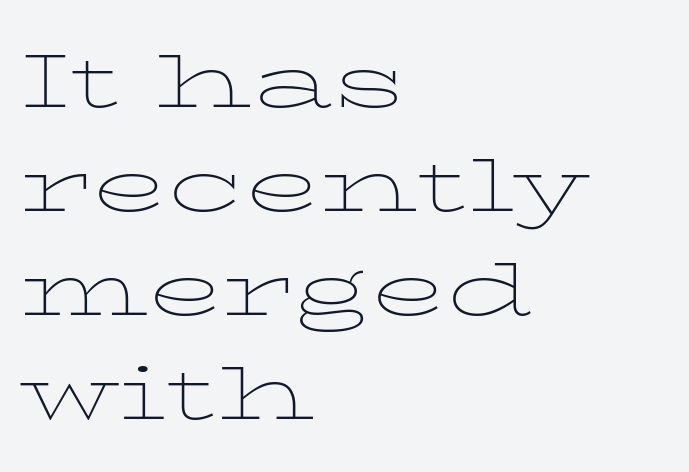
Every stem runs plumb, perpendicular to the baseline. The weight tops out at a normal text grade. All the whitespace from short lines collects on the right. Descenders hang freely into open space. Interline gaps are of average width in this sample. Small tapered or slab feet sit at the stroke ends, so this counts as serif.
